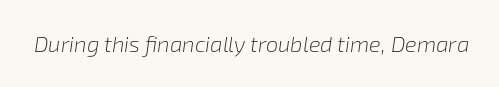
{"italic": "yes", "lean": "right", "slant_degrees": 8, "bold": "no", "underline": "no", "letter_spacing": "normal", "letter_spacing_em": 0.0, "glyph_px": 22}
